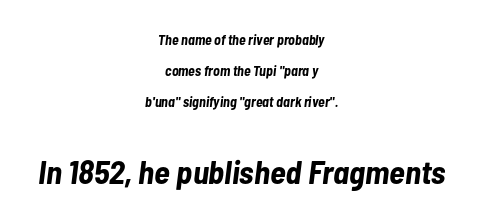
Q: Is the text bold? A: Yes.
Q: Is the text italic (slanted)? A: Yes, it leans right by about 7 degrees.
Q: Is the text underlined? A: No.
Q: How is the paragraph aligned? A: Centered.
Q: Is the spacing between letters normal or unusually wide? A: Normal.
Q: Is the spacing between lines tight, normal or loose? A: Loose.
Q: Which block of text is set in a larger size, the first (top) or the second (bottom)? A: The second (bottom) one.
Q: Width (condensed, normal, or wide)? A: Condensed.
Q: Stroke contrast? A: Low.
Q: x-height? A: Medium.
Q: Monospaced? A: No.
